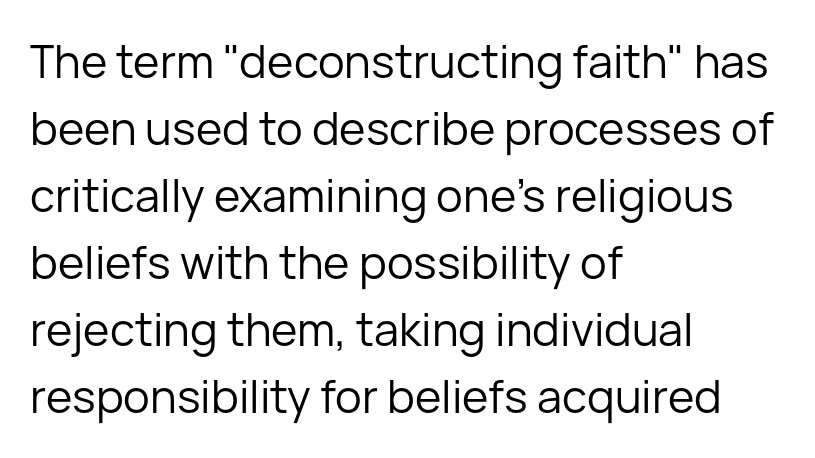
{"serif": "no", "italic": "no", "bold": "no", "weight": "regular", "width": "normal", "stroke_contrast": "low", "x_height": "medium", "monospaced": "no", "underline": "no", "align": "left", "line_spacing": "normal", "line_spacing_ratio": 1.49, "letter_spacing": "normal", "letter_spacing_em": 0.0, "glyph_px": 45}
